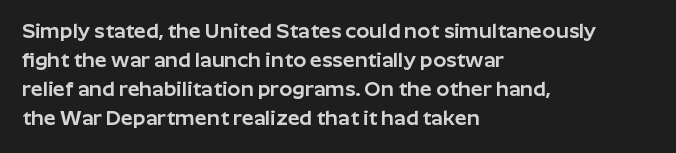
Does the leading feel generous? No, just average. Nobody touched the tracking dial on this one. This is the regular roman posture of the typeface. Visually the block forms a straight wall on the left and a jagged coastline on the right.
